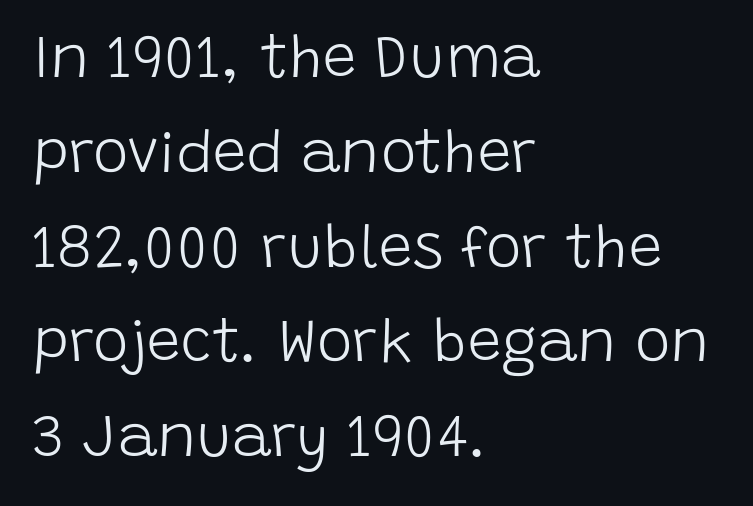
Q: Is the text bold? A: No.
Q: Is the text italic (slanted)? A: No, it is upright.
Q: Is the typeface a serif or a sans-serif typeface? A: Sans-serif.
Q: Is the text underlined? A: No.
Q: How is the paragraph aligned? A: Left-aligned.
Q: Is the spacing between letters normal or unusually wide? A: Normal.
Q: Is the spacing between lines tight, normal or loose? A: Normal.
Q: Width (condensed, normal, or wide)? A: Normal.
Q: Stroke contrast? A: Low.
Q: x-height? A: Large.
Q: Monospaced? A: No.
